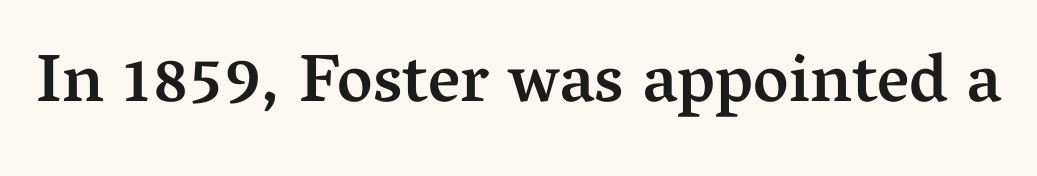
The image shows 68 px semibold serif type, upright; set normal letter spacing, not underlined; medium stroke contrast and a medium x-height.
